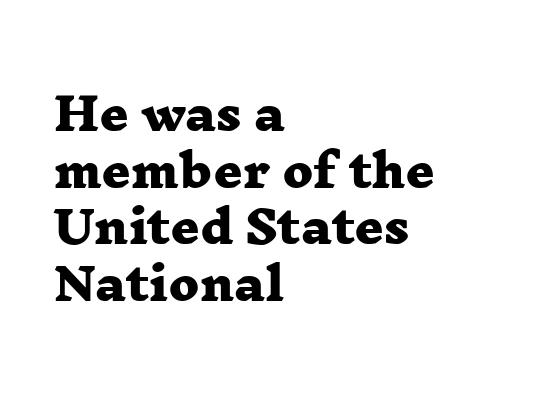
The image shows 45 px heavy, wide serif type; set left-aligned, normal line spacing (1.26x), normal letter spacing, not underlined; low stroke contrast and a medium x-height.
